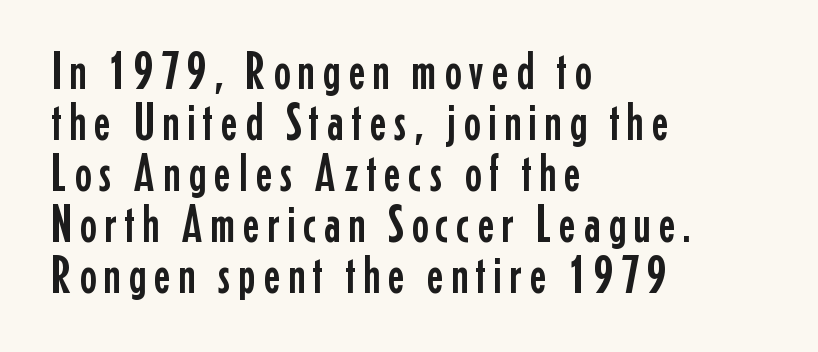
These lines are set flush left with a ragged right edge. The letters stand straight up with perfectly vertical stems. This sample has the flowing, uneven cadence of proportional lettering. Type style note: lacks serifs. Quick note: underline off.
